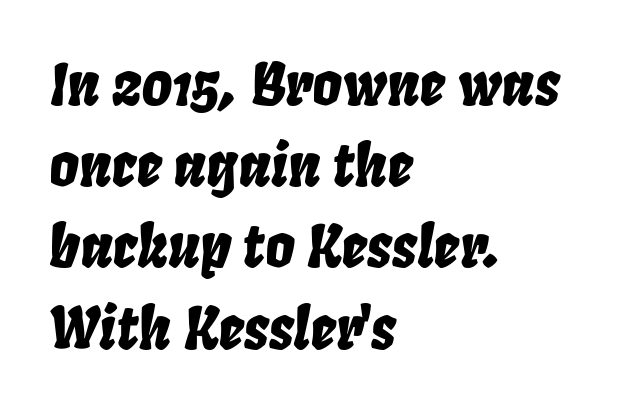
Q: Is the text italic (slanted)? A: Yes, it leans right by about 8 degrees.
Q: Is the text underlined? A: No.
Q: How is the paragraph aligned? A: Left-aligned.
Q: Is the spacing between letters normal or unusually wide? A: Normal.
Q: Is the spacing between lines tight, normal or loose? A: Normal.
Q: Width (condensed, normal, or wide)? A: Condensed.
Q: Stroke contrast? A: Low.
Q: x-height? A: Large.
Q: Monospaced? A: No.
